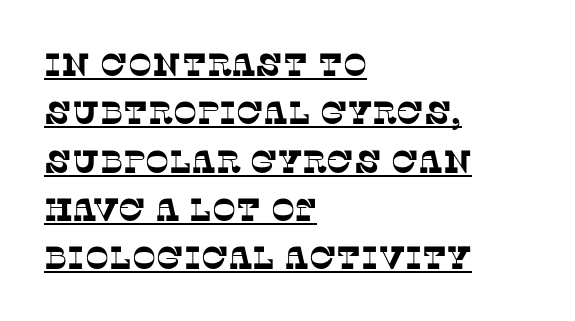
Q: Is the typeface a serif or a sans-serif typeface? A: Serif.
Q: Is the text underlined? A: Yes.
Q: How is the paragraph aligned? A: Left-aligned.
Q: Is the spacing between letters normal or unusually wide? A: Normal.
Q: Is the spacing between lines tight, normal or loose? A: Normal.
Q: Width (condensed, normal, or wide)? A: Normal.
Q: Stroke contrast? A: Low.
Q: x-height? A: Large.
Q: Monospaced? A: No.
